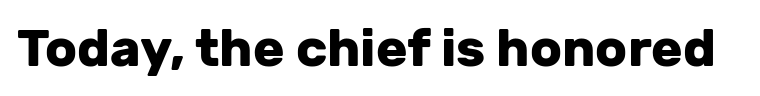
Plain, unruled lines of type. Proportional: the letters do not fall into vertical columns. Note: no serifs on the glyphs. How are the letters spaced? Ordinarily, with no added tracking. In terms of posture, this sample is upright. Thick stems and heavy bowls — unmistakably bold.
